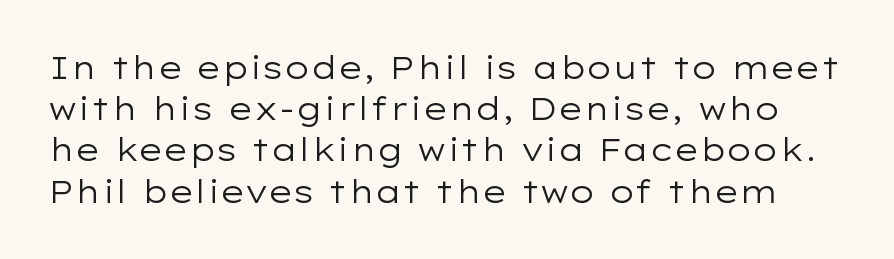
{"serif": "no", "italic": "no", "bold": "no", "weight": "regular", "width": "wide", "stroke_contrast": "low", "x_height": "medium", "monospaced": "no", "underline": "no", "line_spacing": "normal", "line_spacing_ratio": 1.33, "letter_spacing": "normal", "letter_spacing_em": 0.0, "glyph_px": 31}
